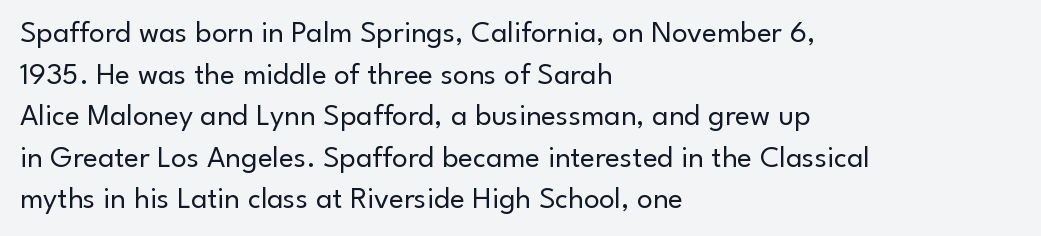
Vertical strokes here are truly vertical. Check where the strokes stop: nothing finishes them off — pure sans. Regarding leading, the lines here are spaced in the standard way. Nobody touched the tracking dial on this one. Has an underline been added? It has not. Here the designer chose a conventional face with non-uniform glyph widths.
